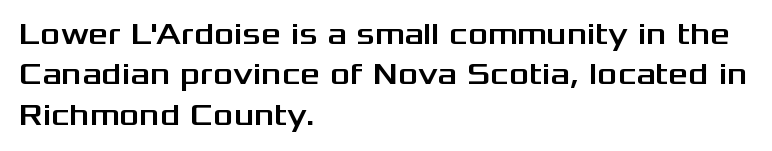
{"serif": "no", "italic": "no", "width": "wide", "stroke_contrast": "medium", "x_height": "medium", "monospaced": "no", "underline": "no", "align": "left", "line_spacing": "normal", "line_spacing_ratio": 1.3, "letter_spacing": "normal", "letter_spacing_em": 0.0, "glyph_px": 31}
